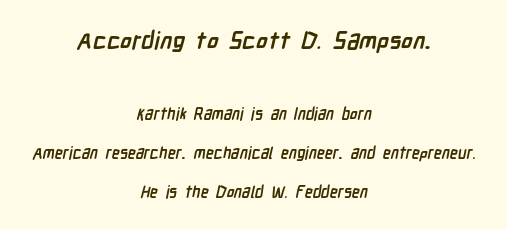
The block of text is sparse from top to bottom, with ample space between rows. Layout note: lines centered. No extra tracking has been applied to these lines. A student would notice the top passage is typeset larger than what follows.
